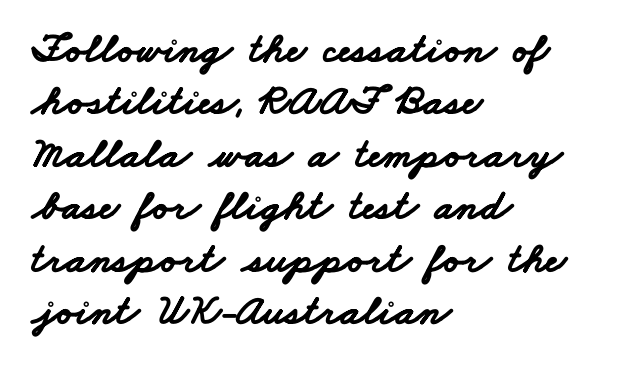
The image shows 43 px bold, wide sans-serif type; set left-aligned, line spacing 1.22x, normal letter spacing, not underlined; low stroke contrast and a small x-height.
